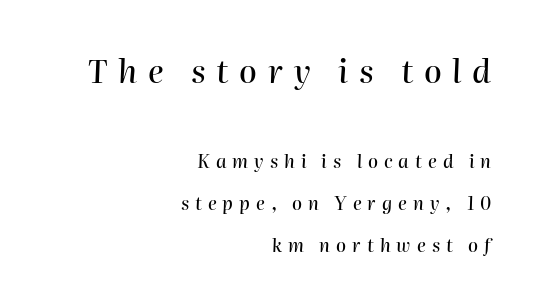
Someone cranked the tracking dial way up on this one. Horizontal alignment here is rightward, an uncommon choice for prose. An italicized treatment has been applied to the whole sample. Here the designer chose a conventional face with non-uniform glyph widths.
